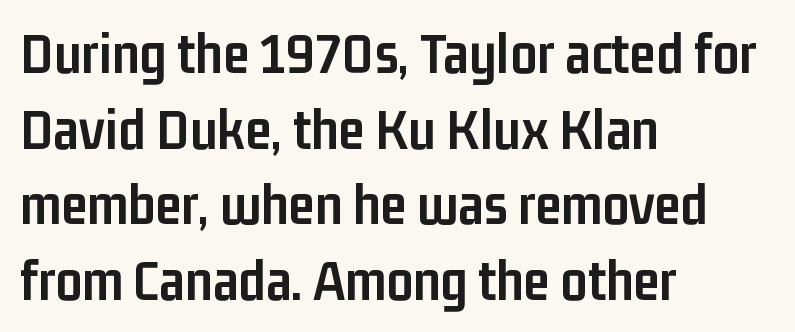
Q: Is the text bold? A: Yes.
Q: Is the text italic (slanted)? A: No, it is upright.
Q: Is the typeface a serif or a sans-serif typeface? A: Sans-serif.
Q: Is the text underlined? A: No.
Q: How is the paragraph aligned? A: Left-aligned.
Q: Is the spacing between letters normal or unusually wide? A: Normal.
Q: Is the spacing between lines tight, normal or loose? A: Normal.
Q: Width (condensed, normal, or wide)? A: Condensed.
Q: Stroke contrast? A: Low.
Q: x-height? A: Medium.
Q: Monospaced? A: No.
